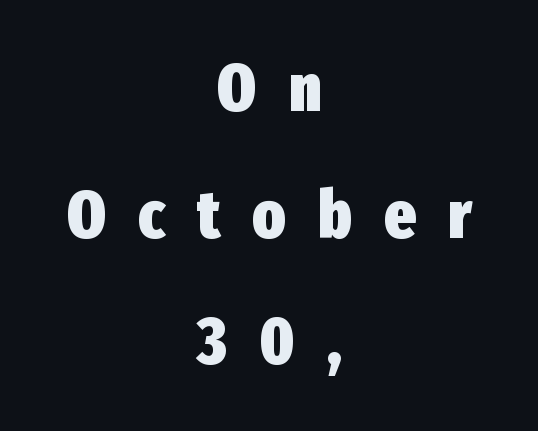
This sample has the flowing, uneven cadence of proportional lettering. The sample has been set heavy, in full bold. The gap between lines stays unmarked. The text block is weighted toward neither margin, spreading evenly from the middle. The line texture is sparse and dotted thanks to wide tracking. These lines are composed in type without serifs.
